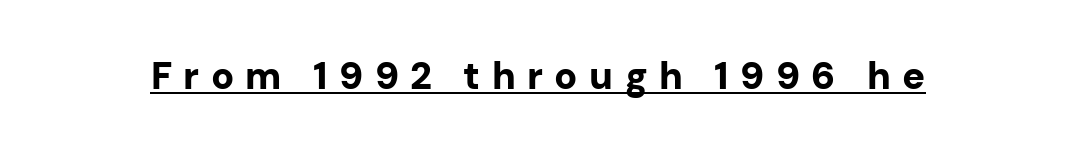
Students, this is bold: see how much ink each stroke carries. The letters are spread apart with noticeably loose tracking. Examine the stroke ends and you'll find no serifs. Designer's note — italics off, roman on. Each letter keeps its own natural width here, so spacing adapts to shape.
